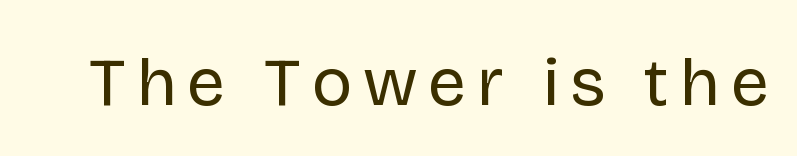
The image shows 68 px regular-weight sans-serif type, upright; set not underlined; low stroke contrast and a large x-height.
